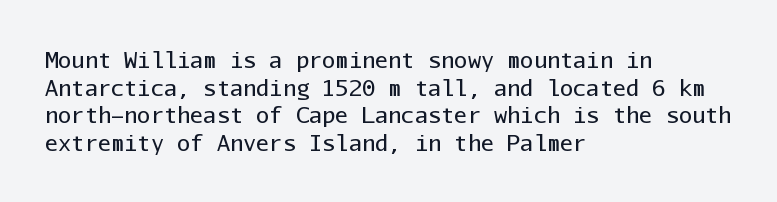
Q: Is the text bold? A: No.
Q: Is the text italic (slanted)? A: No, it is upright.
Q: Is the text underlined? A: No.
Q: How is the paragraph aligned? A: Left-aligned.
Q: Is the spacing between letters normal or unusually wide? A: Normal.
Q: Is the spacing between lines tight, normal or loose? A: Normal.
